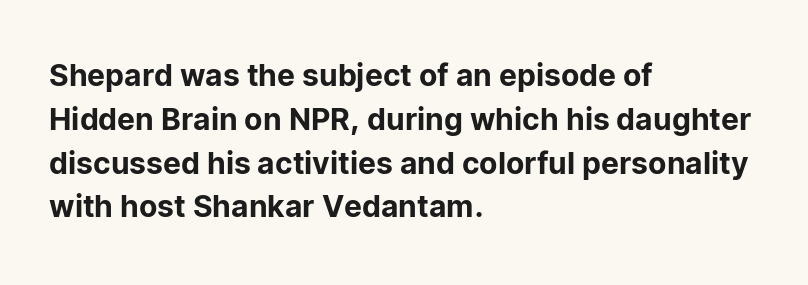
The letterforms sit shoulder to shoulder at normal distance. Is there any slant? The stems are plumb. Each row of text sits above clean, open space. Does the copy run flush right? No — it runs flush left. Regarding leading, the lines here are spaced in the standard way.
